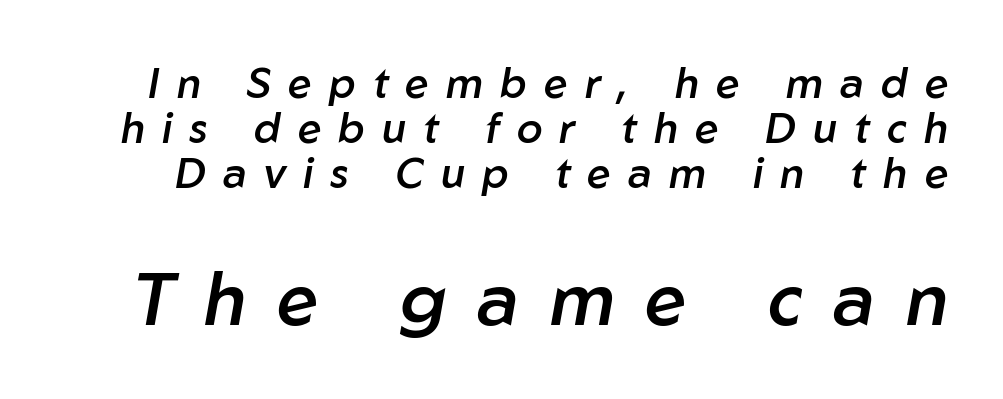
The image shows 74 px semibold type, italic (leaning right); set tight line spacing (1.07x), unusually wide letter spacing (+0.41 em), not underlined; the second (bottom) block is 1.76x larger; low stroke contrast and a medium x-height.
